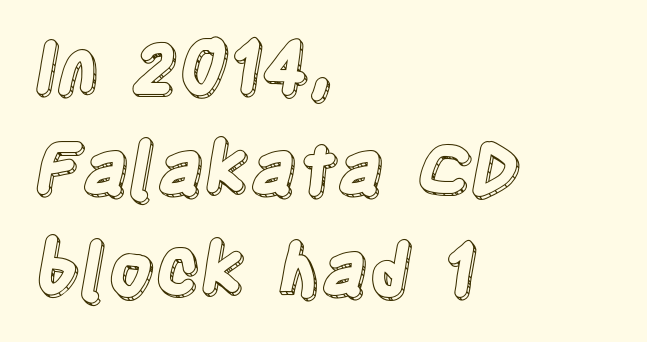
{"width": "condensed", "x_height": "large", "monospaced": "no", "underline": "no", "align": "left", "line_spacing": "normal", "line_spacing_ratio": 1.43, "letter_spacing": "normal", "letter_spacing_em": 0.0, "glyph_px": 71}
